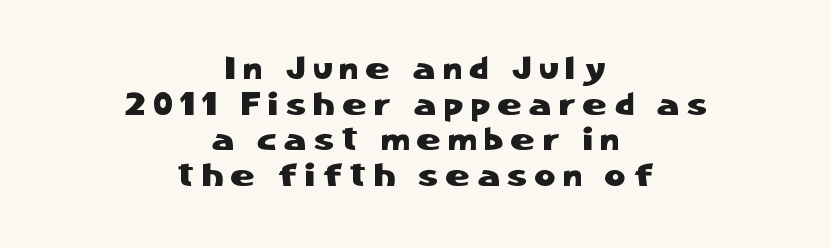
The letters advance in unequal steps, a hallmark of proportional type. This sample uses an upright cut, with every glyph sitting square on the baseline. The letterforms stand isolated, each surrounded by extra space. Quick note: interline space is minimal. To sum up the face: it is a sans, with no serifs. Each line is balanced around a shared central axis.
